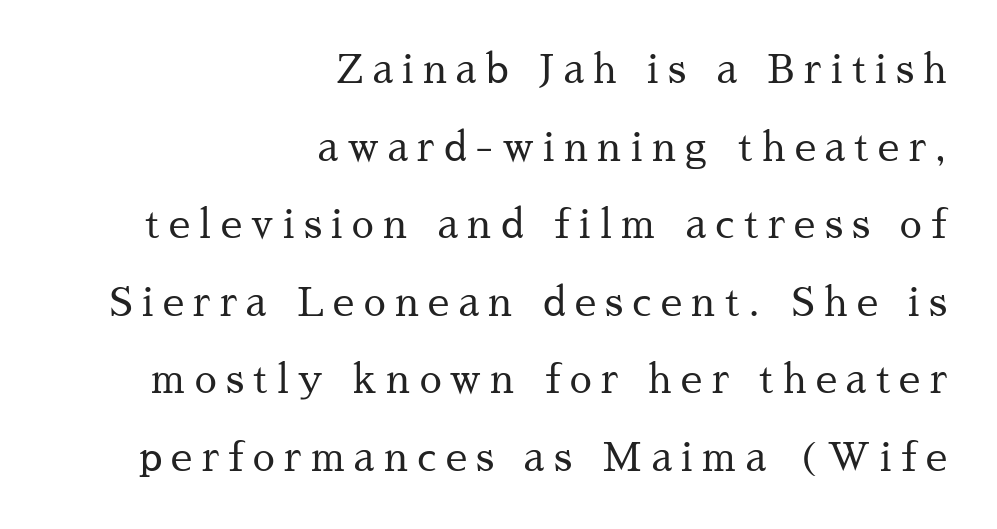
Q: Is the text bold? A: No.
Q: Is the text italic (slanted)? A: No, it is upright.
Q: Is the typeface a serif or a sans-serif typeface? A: Serif.
Q: Is the text underlined? A: No.
Q: How is the paragraph aligned? A: Right-aligned.
Q: Is the spacing between letters normal or unusually wide? A: Unusually wide.
Q: Is the spacing between lines tight, normal or loose? A: Loose.
Q: Width (condensed, normal, or wide)? A: Normal.
Q: Stroke contrast? A: Medium.
Q: x-height? A: Medium.
Q: Monospaced? A: No.
